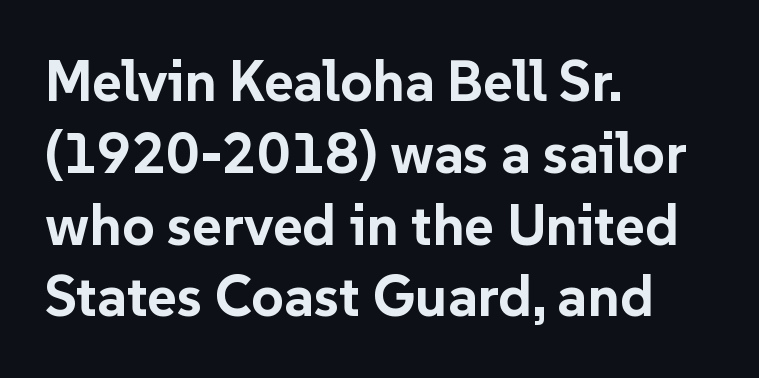
Q: Is the text bold? A: Yes.
Q: Is the text italic (slanted)? A: No, it is upright.
Q: Is the typeface a serif or a sans-serif typeface? A: Sans-serif.
Q: Is the text underlined? A: No.
Q: How is the paragraph aligned? A: Left-aligned.
Q: Is the spacing between letters normal or unusually wide? A: Normal.
Q: Is the spacing between lines tight, normal or loose? A: Normal.
Q: Width (condensed, normal, or wide)? A: Normal.
Q: Stroke contrast? A: Low.
Q: x-height? A: Medium.
Q: Monospaced? A: No.
